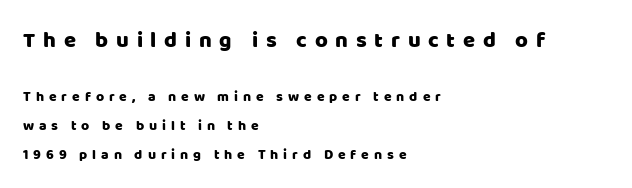
{"italic": "no", "underline": "no", "align": "left", "line_spacing": "loose", "line_spacing_ratio": 2.06, "letter_spacing": "wide", "letter_spacing_em": 0.35, "larger_block": "first", "size_ratio": 1.57, "glyph_px": 22}
